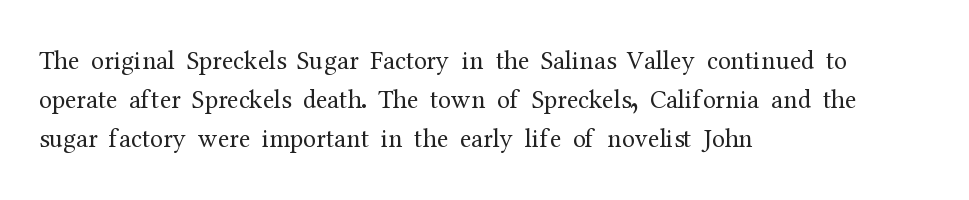
Each new line begins a customary step beneath the previous one. Students, note that the glyphs here touch the page at normal intervals. Letters rest on an invisible, unmarked baseline. Posture: upright roman.
